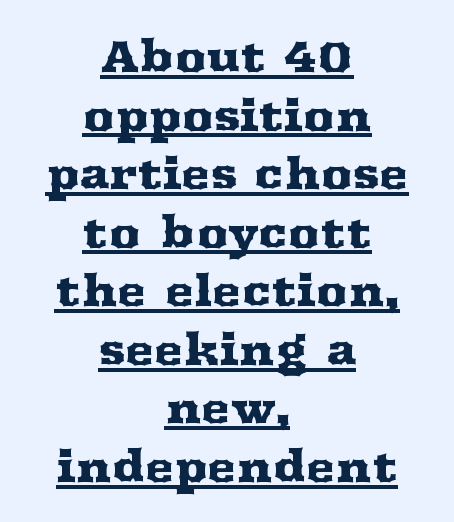
Spacing between characters is what you'd get straight out of the box. Is this a fixed-width face? No — the glyphs have proportional, varying widths. What kind of face is this? One with serifs. The rendering positions every line midway between the sides.
